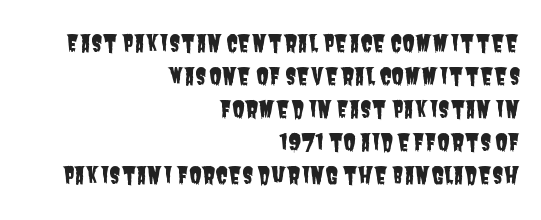
Does extra space separate the letters? No, they use regular spacing. This sample is right-justified, so line beginnings fall wherever the words allow. Check the space under the baseline: it is left empty. Line spacing here is normal.
